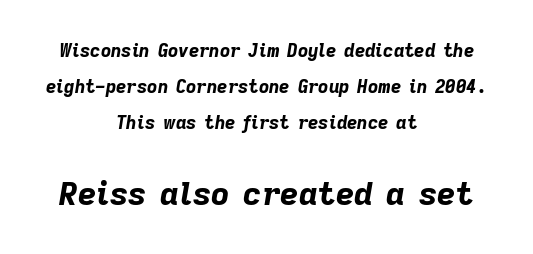
Characters are canted at an angle relative to the baseline's perpendicular. Leading: increased. Plenty of ink on the page — the face is bold. Nobody drew a line under any word here.
